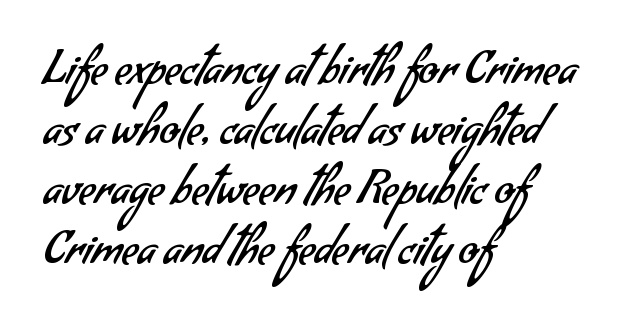
Q: Is the text bold? A: No.
Q: Is the typeface a serif or a sans-serif typeface? A: Sans-serif.
Q: Is the text underlined? A: No.
Q: How is the paragraph aligned? A: Left-aligned.
Q: Is the spacing between letters normal or unusually wide? A: Normal.
Q: Is the spacing between lines tight, normal or loose? A: Normal.
Q: Width (condensed, normal, or wide)? A: Normal.
Q: Stroke contrast? A: Low.
Q: x-height? A: Small.
Q: Monospaced? A: No.
